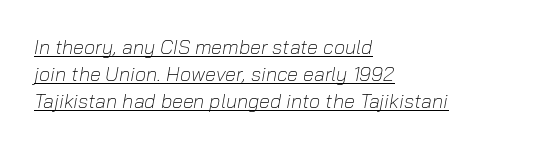
Tall strokes in this sample are angled rather than plumb. Does extra space separate the letters? No, they use regular spacing. Interline gaps are of average width in this sample. Weight: not bold — regular or lighter. Check the space under the baseline: a stroke is drawn there. The setting favours the left margin, as ordinary paragraphs usually do.
